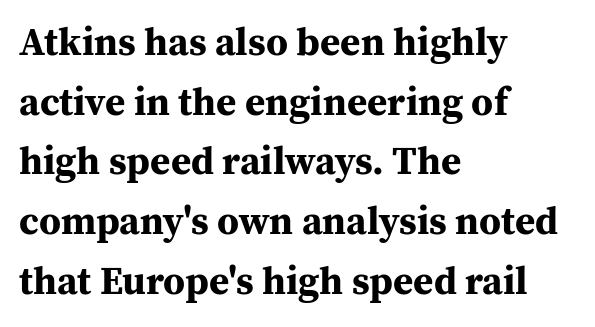
The image shows 39 px bold serif type, upright; set left-aligned, normal line spacing (1.53x), normal letter spacing, not underlined; medium stroke contrast and a medium x-height.
